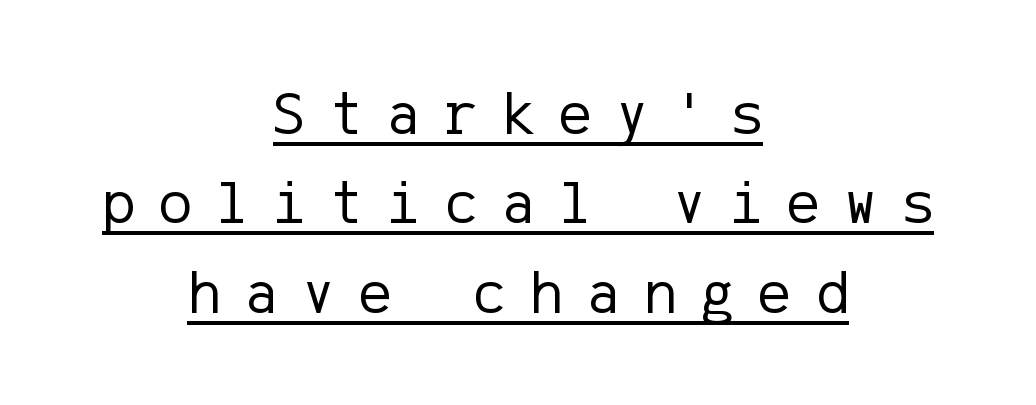
You can see a thin bar hugging the bottom of the glyphs. This rendering uses center alignment, leaving both contours irregular but symmetric. The font sits on the lighter half of the weight spectrum, regular included. Every stem runs plumb, perpendicular to the baseline.
